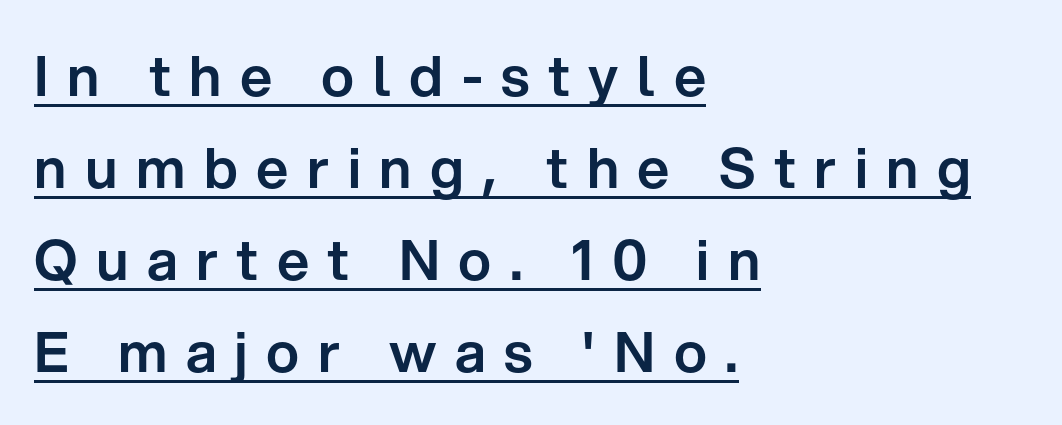
Q: Is the text italic (slanted)? A: No, it is upright.
Q: Is the typeface a serif or a sans-serif typeface? A: Sans-serif.
Q: Is the text underlined? A: Yes.
Q: How is the paragraph aligned? A: Left-aligned.
Q: Is the spacing between letters normal or unusually wide? A: Unusually wide.
Q: Is the spacing between lines tight, normal or loose? A: Normal.
Q: Width (condensed, normal, or wide)? A: Normal.
Q: Stroke contrast? A: Low.
Q: x-height? A: Medium.
Q: Monospaced? A: No.
